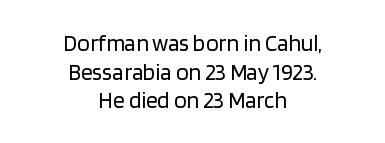
The image shows 23 px text type, upright; set centered, normal line spacing (1.25x), normal letter spacing, not underlined.
